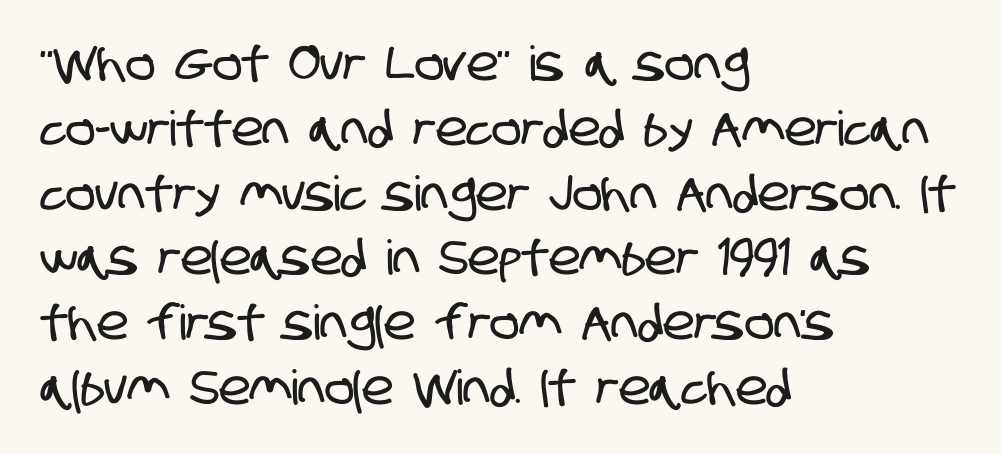
Note the varied advance widths — an 'i' is clearly narrower than an 'm'. Words float on clear page, feet unadorned. Layout note: lines flush left. These lines sit exactly where default settings would place them. Spacing between characters is what you'd get straight out of the box.
